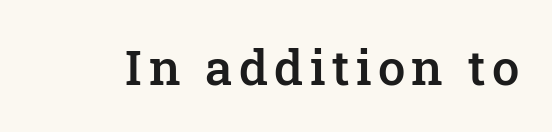
{"serif": "yes", "italic": "no", "bold": "semi", "weight": "semibold", "width": "normal", "stroke_contrast": "low", "x_height": "medium", "monospaced": "no", "underline": "no", "glyph_px": 49}
